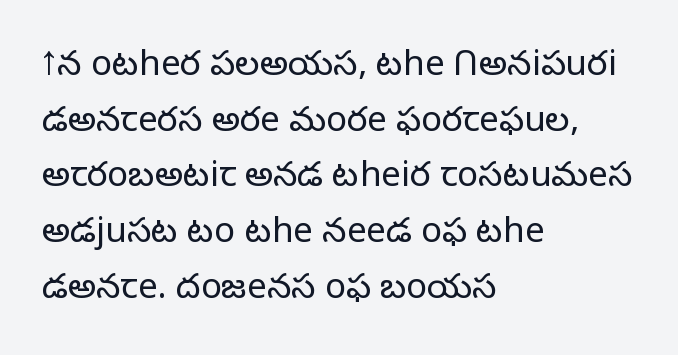
Check under the words: just untouched page. Stroke terminals: plain, sans-serif. Characters follow at the spacing the type designer built in. Stems here are at most as thick as an everyday book face.
